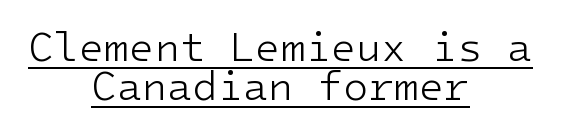
Nope, no serifs anywhere on these letters. The characters are drawn with everyday or finer stroke widths. The tracking reads as untouched default to a designer's eye. If you measured baseline to baseline, you'd find a short distance. The words here are underlined. Tall strokes in this sample are plumb rather than angled.
